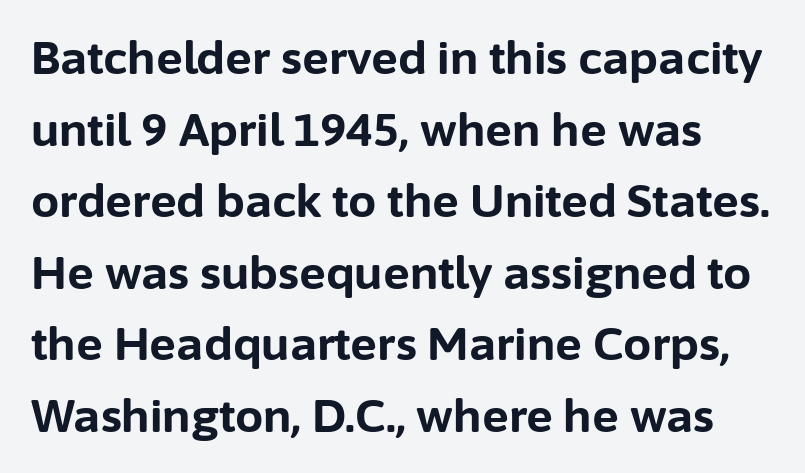
The image shows 45 px bold sans-serif type, upright; set normal line spacing (1.59x), normal letter spacing, not underlined; low stroke contrast and a medium x-height.
